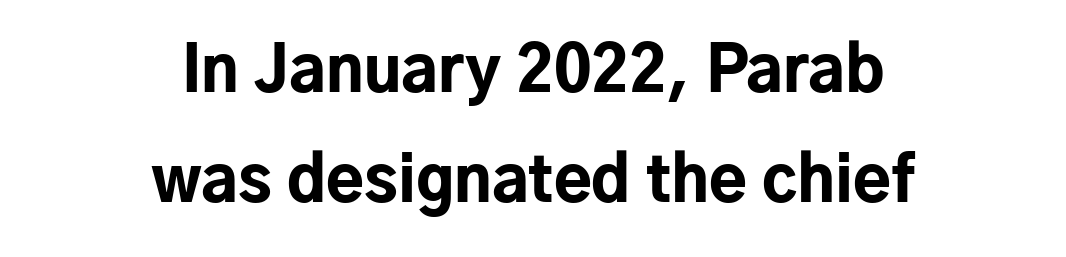
Weight: bold. The type family on display is of the sans-serif kind. Between one letter and the next there's only the usual sliver of space. Posture: straight, roman, zero tilt. Visually the block forms a symmetrical silhouette, jagged on both flanks.
